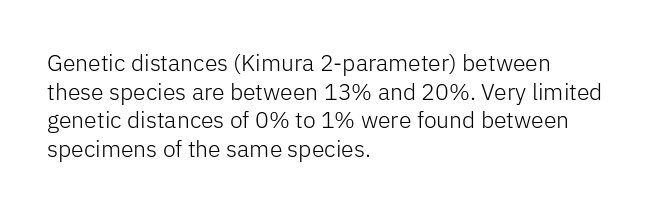
{"italic": "no", "bold": "no", "underline": "no", "align": "left", "line_spacing": "normal", "line_spacing_ratio": 1.25, "letter_spacing": "normal", "letter_spacing_em": 0.0, "glyph_px": 23}
